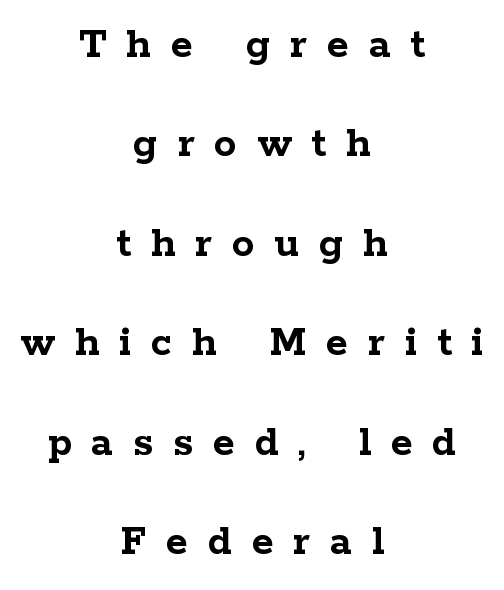
The letters stand straight up with perfectly vertical stems. Which margin do the lines hug? Neither — every line sits in the middle. The face used here is proportionally spaced, like ordinary book or web type. Descenders are the only things crossing below the line. Check where the strokes stop: tiny serifs finish them off.
